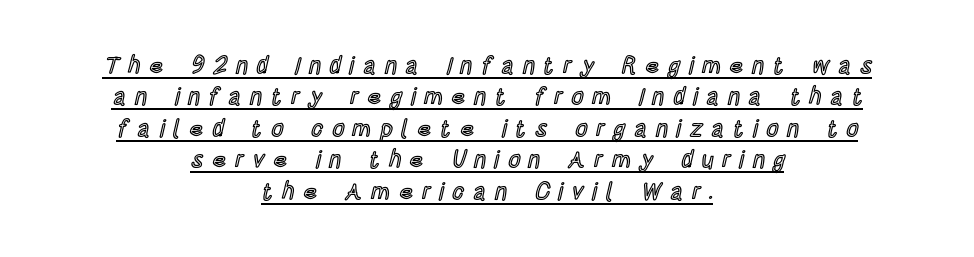
Q: Is the text italic (slanted)? A: Yes.
Q: Is the text underlined? A: Yes.
Q: How is the paragraph aligned? A: Centered.
Q: Is the spacing between letters normal or unusually wide? A: Unusually wide.
Q: Is the spacing between lines tight, normal or loose? A: Normal.
